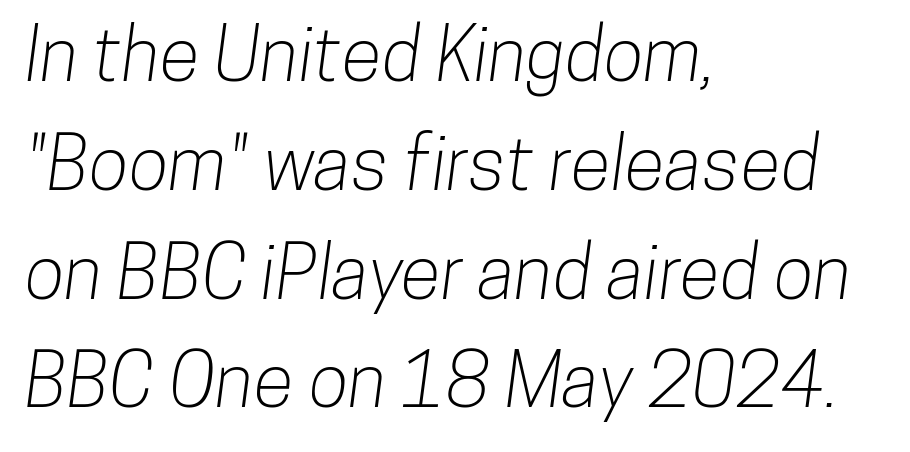
Words appear dense and cohesive because spacing is normal. The space directly below the letters is spotless. Varying glyph widths throughout — classic text-font behaviour. The text block is weighted toward the left margin, trailing off unevenly rightward. Baseline-to-baseline distance is the conventional proportion of letter height.
